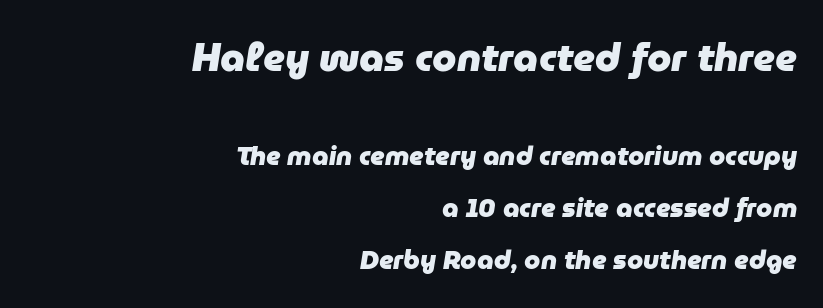
Q: Is the text bold? A: Yes.
Q: Is the text italic (slanted)? A: Yes, it leans right by about 9 degrees.
Q: Is the text underlined? A: No.
Q: How is the paragraph aligned? A: Right-aligned.
Q: Is the spacing between letters normal or unusually wide? A: Normal.
Q: Is the spacing between lines tight, normal or loose? A: Loose.
Q: Which block of text is set in a larger size, the first (top) or the second (bottom)? A: The first (top) one.
Q: Width (condensed, normal, or wide)? A: Normal.
Q: Stroke contrast? A: Low.
Q: x-height? A: Medium.
Q: Monospaced? A: No.
